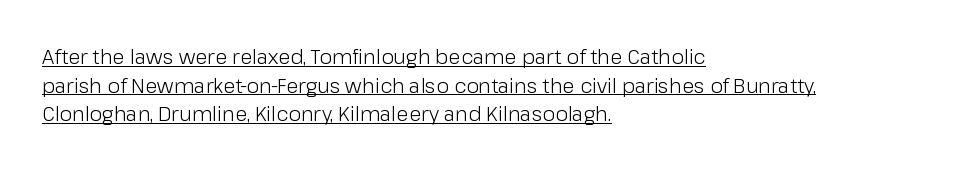
{"italic": "no", "bold": "no", "underline": "yes", "align": "left", "line_spacing": "normal", "line_spacing_ratio": 1.43, "letter_spacing": "normal", "letter_spacing_em": 0.0, "glyph_px": 20}
